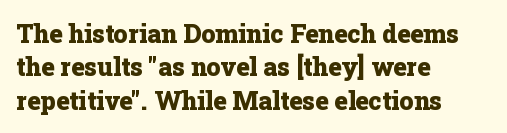
Notice how the passage keeps a crisp vertical edge on the left only. Ordinary non-slanted type is in use. This sample uses plain, unmodified letter spacing. Strong, thick strokes mark this as bold type. Normally led — the rows are evenly, conventionally spaced.
